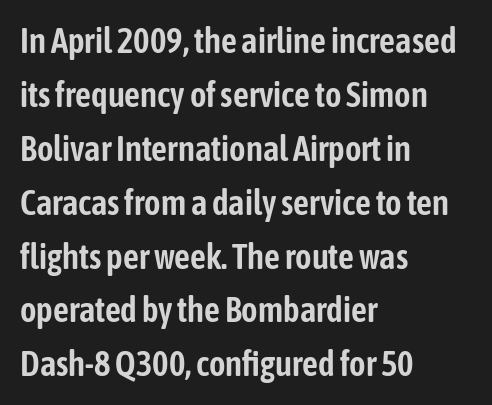
The image shows 35 px condensed sans-serif type, upright; set left-aligned, normal line spacing (1.54x), normal letter spacing, not underlined; low stroke contrast and a medium x-height.
